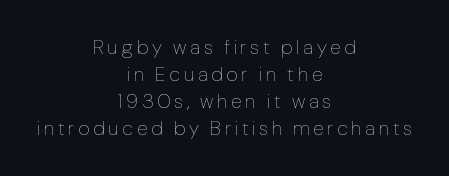
Q: Is the text bold? A: No.
Q: Is the text italic (slanted)? A: No, it is upright.
Q: Is the text underlined? A: No.
Q: How is the paragraph aligned? A: Centered.
Q: Is the spacing between lines tight, normal or loose? A: Normal.
